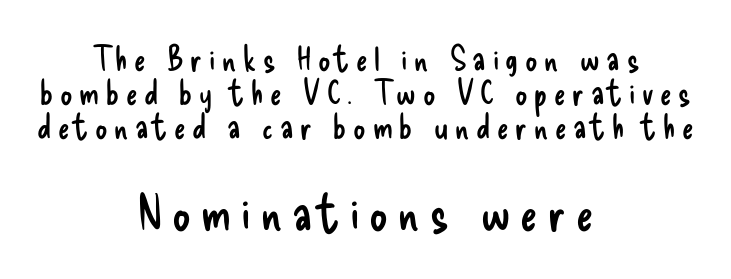
The image shows 51 px regular-weight, condensed sans-serif type, upright; set centered, tight line spacing (1.0x), unusually wide letter spacing (+0.2 em), not underlined; the second (bottom) block is 1.5x larger; low stroke contrast and a small x-height.
